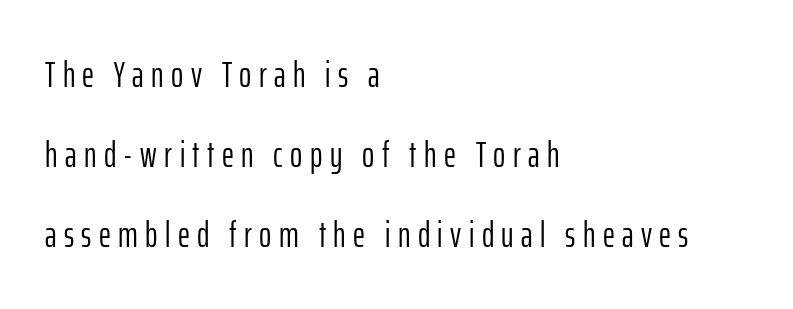
{"serif": "no", "italic": "no", "bold": "no", "weight": "light", "width": "condensed", "stroke_contrast": "low", "x_height": "medium", "monospaced": "no", "underline": "no", "align": "left", "line_spacing": "loose", "line_spacing_ratio": 2.16, "letter_spacing": "wide", "letter_spacing_em": 0.2, "glyph_px": 37}
